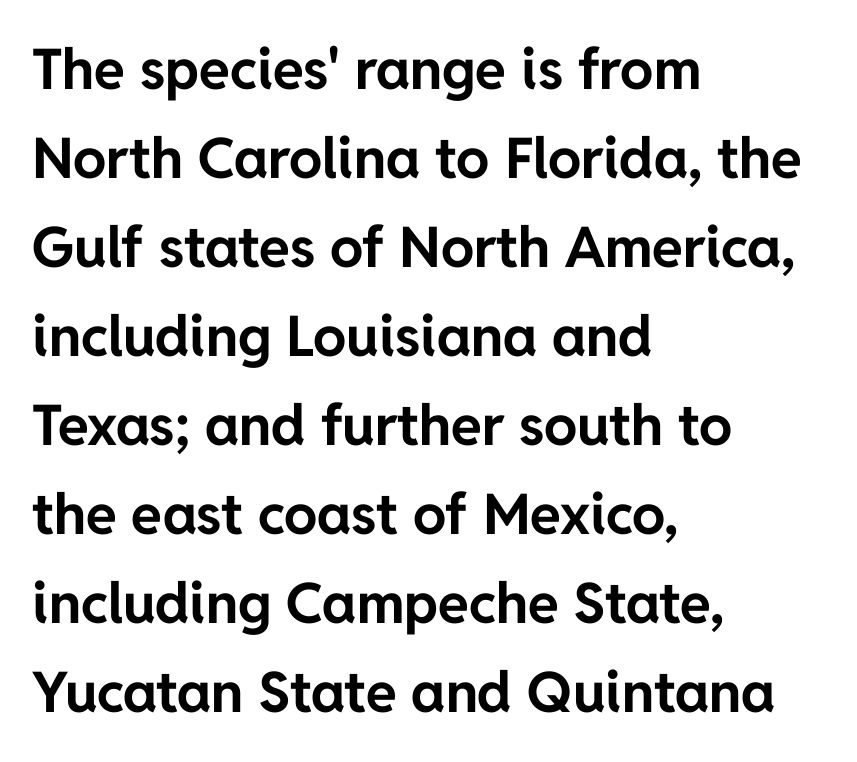
{"serif": "no", "italic": "no", "bold": "yes", "weight": "bold", "width": "normal", "stroke_contrast": "low", "x_height": "medium", "monospaced": "no", "underline": "no", "align": "left", "line_spacing": "normal", "line_spacing_ratio": 1.59, "letter_spacing": "normal", "letter_spacing_em": 0.0, "glyph_px": 56}
